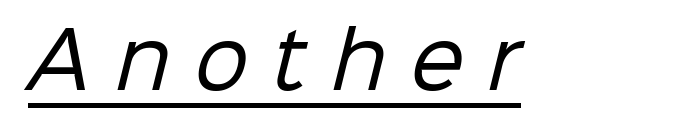
The typesetter has applied underlining to the passage shown. Typographically, this falls in the sans-serif category. Heaviness? Minimal to ordinary, like unemphasized prose. The horizontal fit of the characters is loose and conspicuously gappy.
